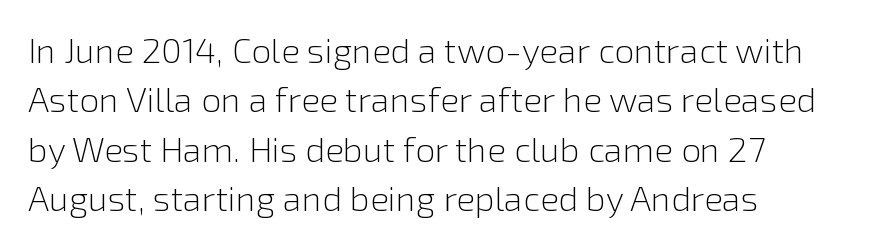
Leading matches the norm, producing a regular column. Unbolded letterforms with no extra heft. A typesetter would mark this as roman, not italic. This sample is left-justified, so line endings fall wherever the words run out.
